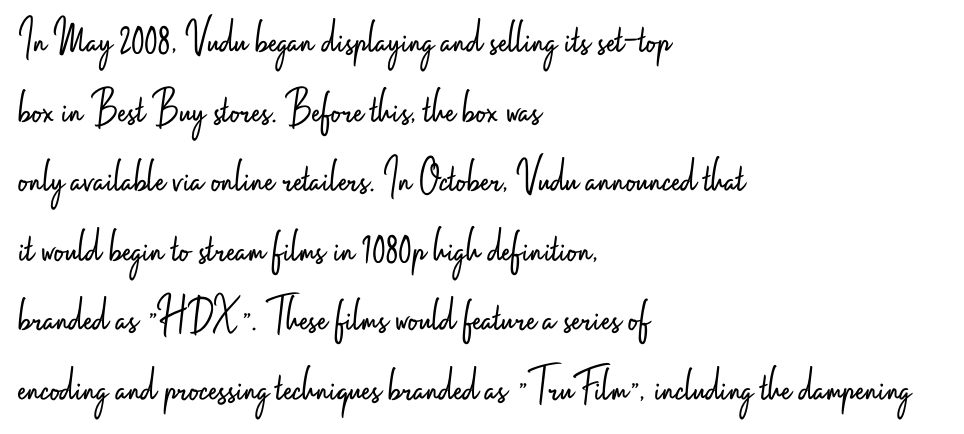
The designer went with a sans here, leaving each stem footless. Honestly, the letter spacing is just normal — you wouldn't notice it. The baseline area is clear. Short and long lines alike share a common starting point at left.
